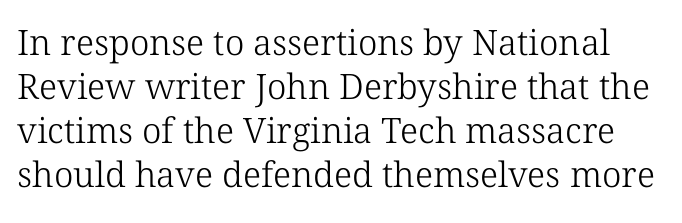
The image shows 35 px light serif type; set normal line spacing (1.26x), normal letter spacing, not underlined; low stroke contrast and a medium x-height.
